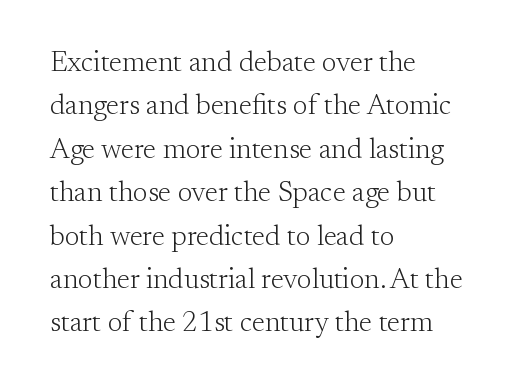
Is the block centered? No — it sits flush against the left margin. Is this a fixed-width face? No — the glyphs have proportional, varying widths. This sample uses a serif face. If you measured baseline to baseline, you'd find a middling distance. The rendering keeps characters at their native spacing.
